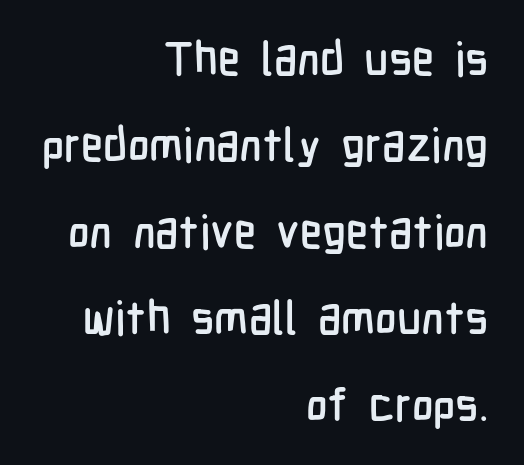
The image shows 46 px condensed sans-serif type, upright; set right-aligned, line spacing 1.88x, normal letter spacing, not underlined; low stroke contrast and a medium x-height.
